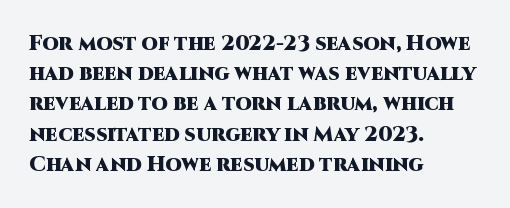
Q: Is the text bold? A: Yes.
Q: Is the text italic (slanted)? A: No, it is upright.
Q: Is the text underlined? A: No.
Q: How is the paragraph aligned? A: Left-aligned.
Q: Is the spacing between letters normal or unusually wide? A: Normal.
Q: Is the spacing between lines tight, normal or loose? A: Normal.
